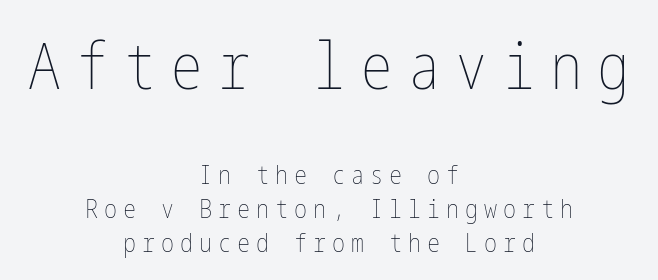
{"italic": "no", "bold": "no", "weight": "thin", "width": "condensed", "stroke_contrast": "low", "x_height": "medium", "underline": "no", "align": "center", "line_spacing": "normal", "line_spacing_ratio": 1.31, "letter_spacing": "wide", "letter_spacing_em": 0.23, "larger_block": "first", "size_ratio": 2.5, "glyph_px": 65}
